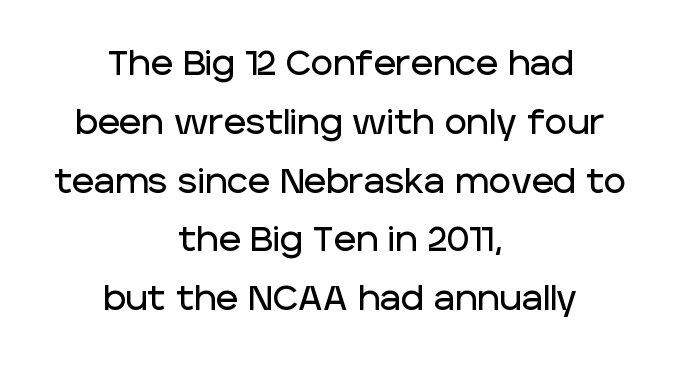
The strip under each line holds only bare page. Both edges are ragged and mirror each other, which tells us the setting is centered. A roman cut, with each character standing at attention. Looks like regular typesetting: each glyph gets only the width it needs. Between one letter and the next there's only the usual sliver of space. You can tell from the bare stems that sans-serif type was used.
